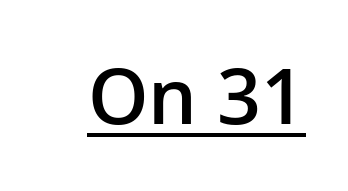
{"serif": "no", "italic": "no", "bold": "semi", "weight": "semibold", "width": "normal", "stroke_contrast": "low", "x_height": "medium", "monospaced": "no", "underline": "yes", "letter_spacing": "normal", "letter_spacing_em": 0.0, "glyph_px": 77}
